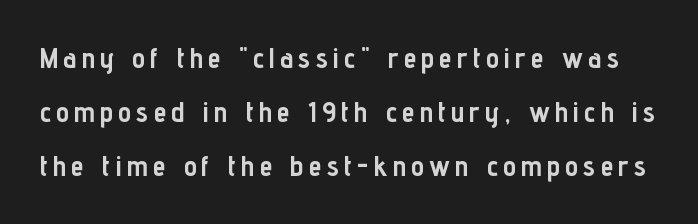
{"serif": "no", "italic": "no", "bold": "yes", "weight": "semibold", "width": "condensed", "stroke_contrast": "low", "x_height": "medium", "monospaced": "no", "underline": "no", "line_spacing_ratio": 1.87, "glyph_px": 29}
